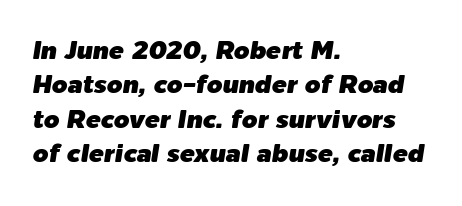
{"italic": "yes", "lean": "right", "slant_degrees": 9, "underline": "no", "align": "left", "line_spacing": "normal", "line_spacing_ratio": 1.38, "letter_spacing": "normal", "letter_spacing_em": 0.0, "glyph_px": 25}
